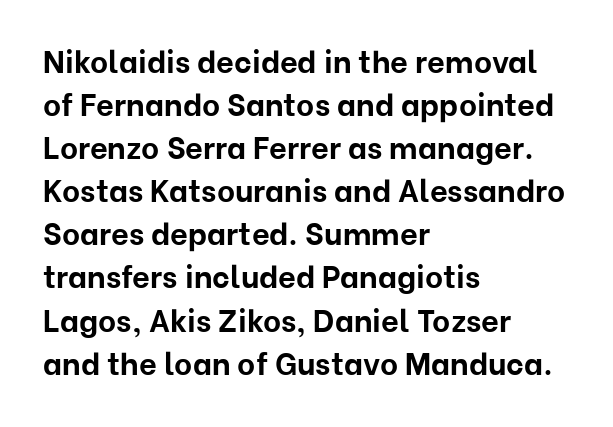
{"serif": "no", "italic": "no", "bold": "yes", "weight": "bold", "width": "normal", "stroke_contrast": "low", "x_height": "medium", "monospaced": "no", "underline": "no", "align": "left", "line_spacing": "normal", "line_spacing_ratio": 1.39, "letter_spacing": "normal", "letter_spacing_em": 0.0, "glyph_px": 31}
